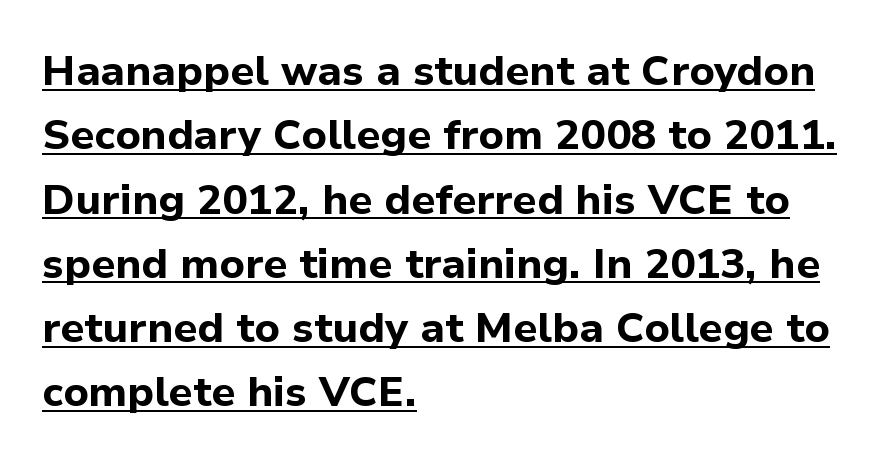
The image shows 42 px bold sans-serif type, upright; set left-aligned, normal line spacing (1.53x), normal letter spacing, underlined; low stroke contrast and a medium x-height.
